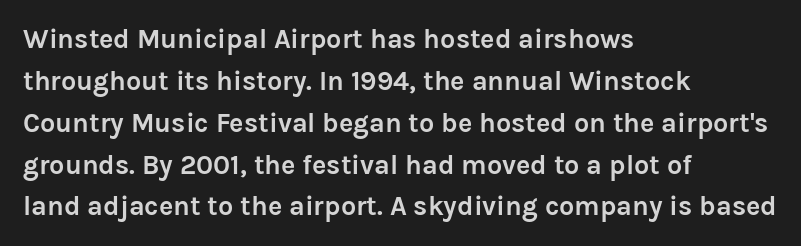
Q: Is the text bold? A: Yes.
Q: Is the text italic (slanted)? A: No, it is upright.
Q: Is the text underlined? A: No.
Q: How is the paragraph aligned? A: Left-aligned.
Q: Is the spacing between letters normal or unusually wide? A: Normal.
Q: Is the spacing between lines tight, normal or loose? A: Normal.
